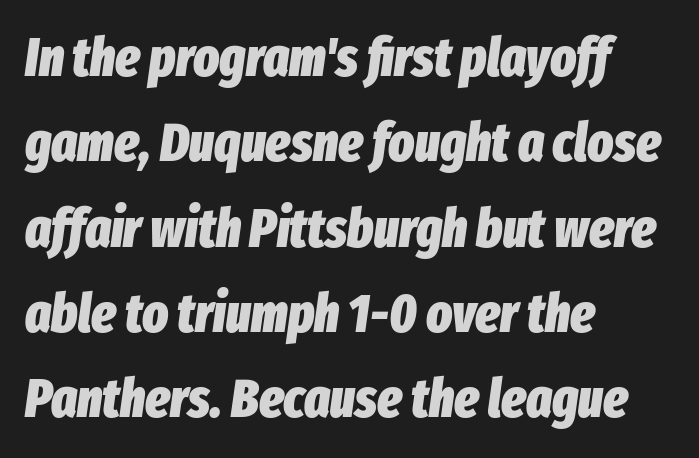
The image shows 54 px heavy, condensed type, italic (leaning right); set left-aligned, normal line spacing (1.58x), normal letter spacing, not underlined; low stroke contrast and a medium x-height.
